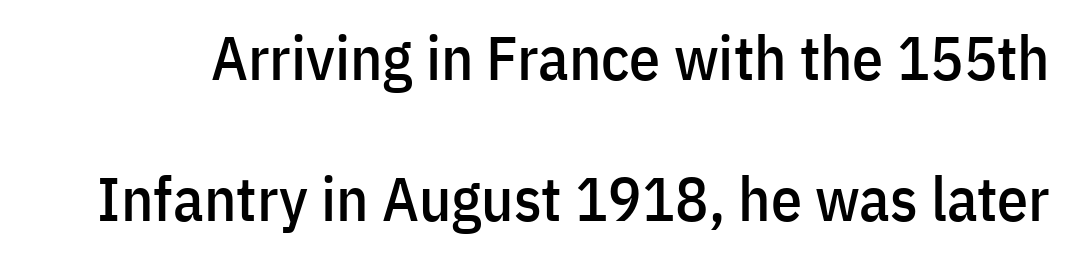
{"serif": "no", "italic": "no", "width": "condensed", "stroke_contrast": "low", "x_height": "medium", "monospaced": "no", "underline": "no", "line_spacing": "loose", "line_spacing_ratio": 2.28, "letter_spacing": "normal", "letter_spacing_em": 0.0, "glyph_px": 62}
